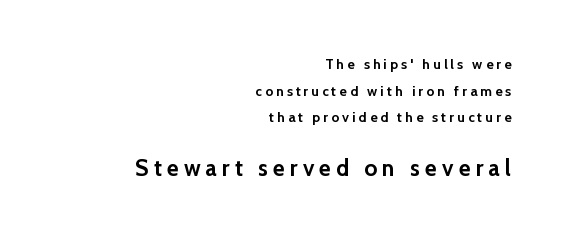
The passage shown stacks its lines with a broad gap. These two chunks differ in scale, with the bottom chunk taking the larger measure. How heavy is the stroke? Heavy — this is a bold. It's the straight-up-and-down kind of type. All the whitespace from short lines collects on the left. Look at the tracking — it's clearly loosened, letters drifting apart.
